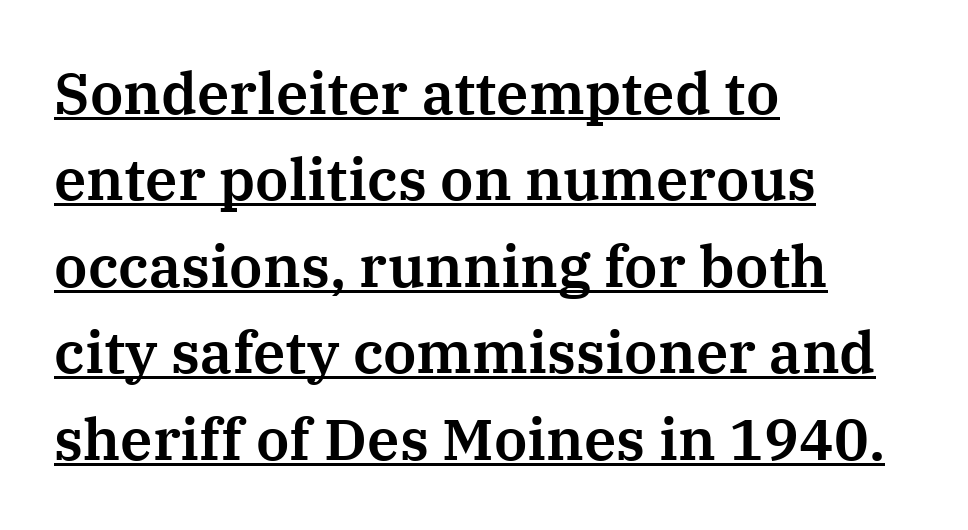
{"serif": "yes", "italic": "no", "width": "normal", "stroke_contrast": "medium", "x_height": "medium", "monospaced": "no", "underline": "yes", "align": "left", "line_spacing": "normal", "line_spacing_ratio": 1.49, "letter_spacing": "normal", "letter_spacing_em": 0.0, "glyph_px": 58}
